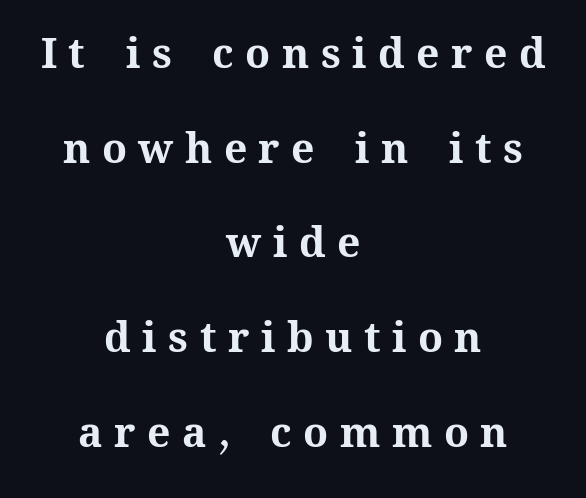
Q: Is the text bold? A: Yes.
Q: Is the text italic (slanted)? A: No, it is upright.
Q: Is the text underlined? A: No.
Q: How is the paragraph aligned? A: Centered.
Q: Is the spacing between letters normal or unusually wide? A: Unusually wide.
Q: Is the spacing between lines tight, normal or loose? A: Loose.
Q: Width (condensed, normal, or wide)? A: Normal.
Q: Stroke contrast? A: Medium.
Q: x-height? A: Medium.
Q: Monospaced? A: No.
